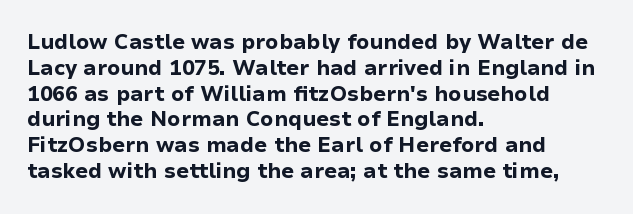
The letters stand upright; this is a roman face. Every row of glyphs begins at an identical x-position on the left. Between one letter and the next there's only the usual sliver of space. Caption: bold face, heavy strokes.
